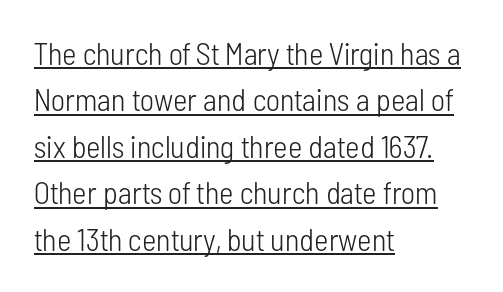
If you measured baseline to baseline, you'd find a middling distance. The face looks like a standard text weight, possibly lighter. You can tell it's not italic because the verticals are truly vertical. Each letter keeps its own natural width here, so spacing adapts to shape. These lines keep a tight, regular rhythm from letter to letter. A typesetter would label this face a sans.
